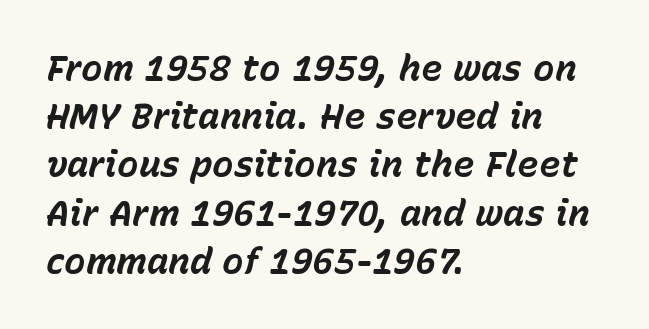
{"italic": "yes", "lean": "right", "slant_degrees": 15, "bold": "yes", "weight": "bold", "width": "normal", "stroke_contrast": "low", "x_height": "medium", "monospaced": "no", "underline": "no", "align": "left", "line_spacing": "normal", "line_spacing_ratio": 1.34, "letter_spacing": "normal", "letter_spacing_em": 0.0, "glyph_px": 36}
